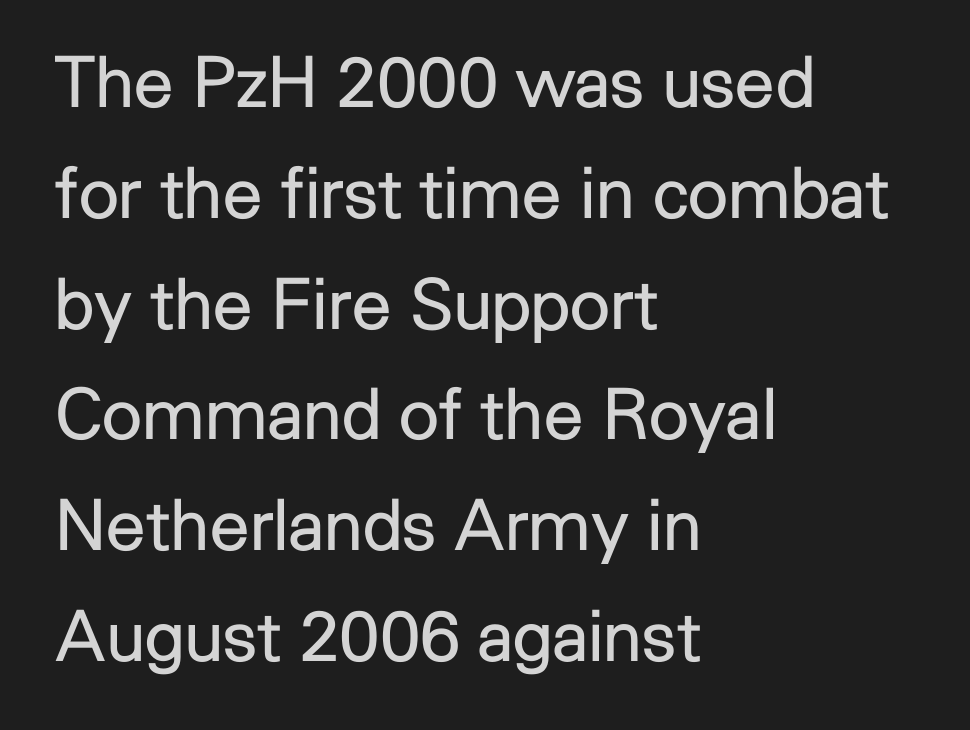
Is there any slant? The stems are plumb. Type style note: lacks serifs. The gap between lines stays unmarked. The strokes are not fattened; the text isn't bold. Nothing unusual about the tracking: characters are spaced as the font intends.
